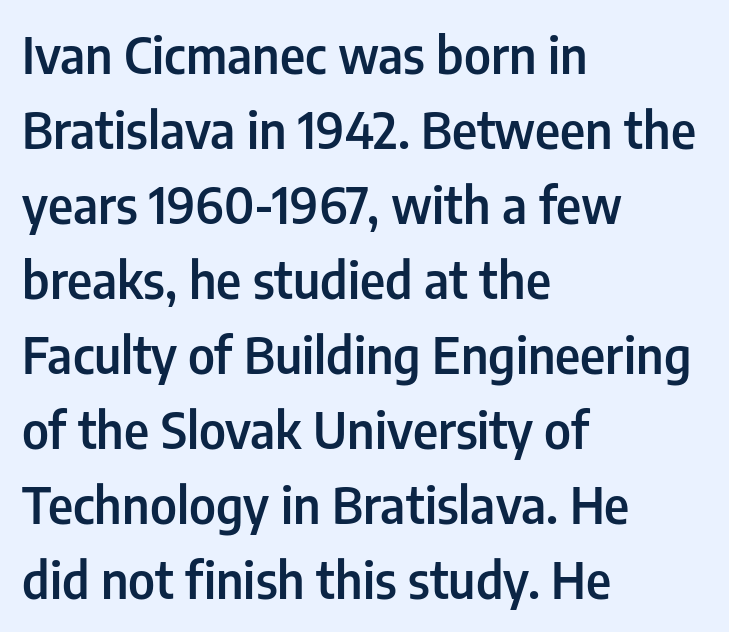
{"serif": "no", "italic": "no", "bold": "semi", "weight": "semibold", "width": "condensed", "stroke_contrast": "low", "x_height": "medium", "monospaced": "no", "underline": "no", "align": "left", "line_spacing": "normal", "line_spacing_ratio": 1.5, "letter_spacing": "normal", "letter_spacing_em": 0.0, "glyph_px": 50}
